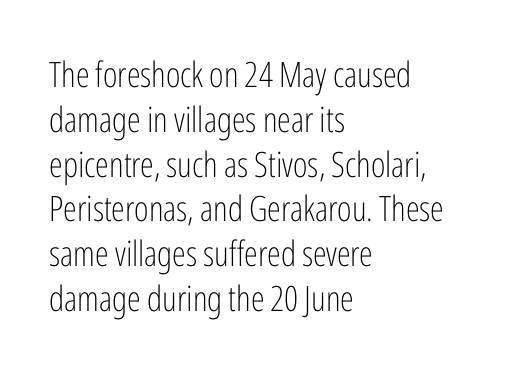
Unmarked baselines from the first word to the last. Short and long lines alike share a common starting point at left. These lines are rendered in a variable-pitch font. The leading is moderate, giving the passage an even texture. This rendering employs a face without finishing strokes, i.e., a sans-serif.
